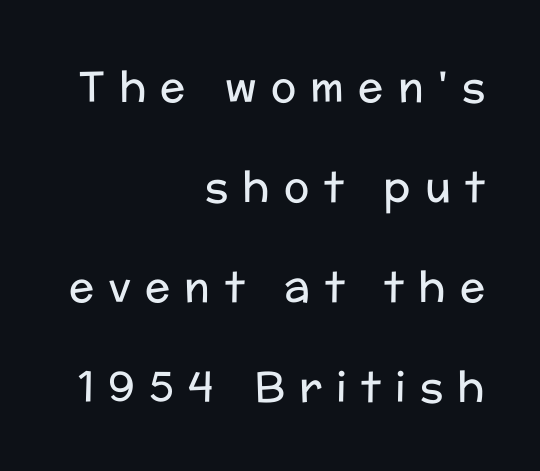
Q: Is the text bold? A: No.
Q: Is the text italic (slanted)? A: No, it is upright.
Q: Is the typeface a serif or a sans-serif typeface? A: Sans-serif.
Q: Is the text underlined? A: No.
Q: How is the paragraph aligned? A: Right-aligned.
Q: Is the spacing between letters normal or unusually wide? A: Unusually wide.
Q: Is the spacing between lines tight, normal or loose? A: Loose.
Q: Width (condensed, normal, or wide)? A: Normal.
Q: Stroke contrast? A: Low.
Q: x-height? A: Medium.
Q: Monospaced? A: No.
